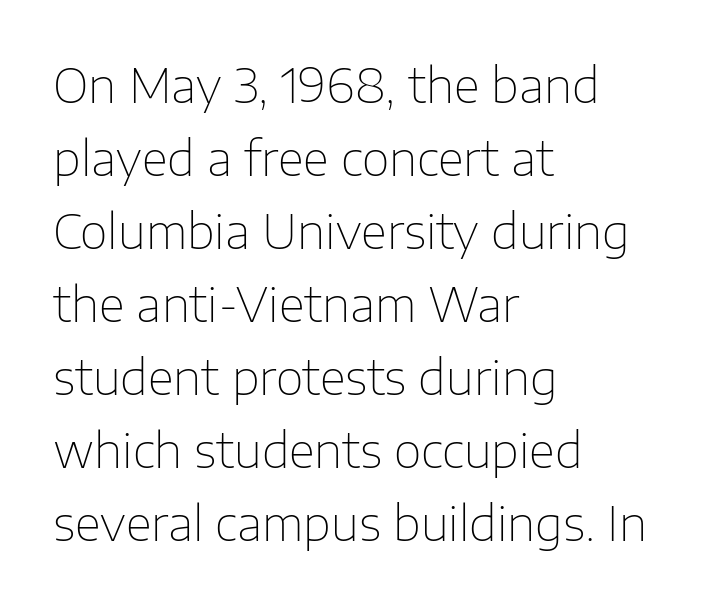
The lines are quadded left. The foot of each line stays bare and open. The face used here is proportionally spaced, like ordinary book or web type. To sum up the face: it is a sans, with no serifs. This sample uses plain, unmodified letter spacing. A light-to-regular cut is what we see here.
